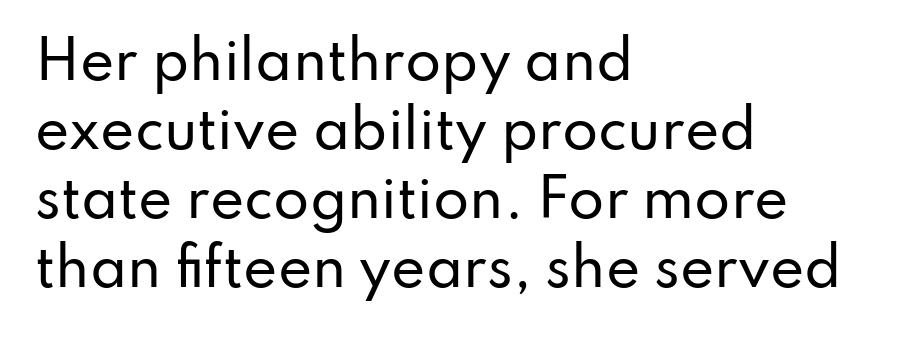
Q: Is the text italic (slanted)? A: No, it is upright.
Q: Is the typeface a serif or a sans-serif typeface? A: Sans-serif.
Q: Is the text underlined? A: No.
Q: How is the paragraph aligned? A: Left-aligned.
Q: Is the spacing between letters normal or unusually wide? A: Normal.
Q: Is the spacing between lines tight, normal or loose? A: Normal.
Q: Width (condensed, normal, or wide)? A: Normal.
Q: Stroke contrast? A: Low.
Q: x-height? A: Small.
Q: Monospaced? A: No.
